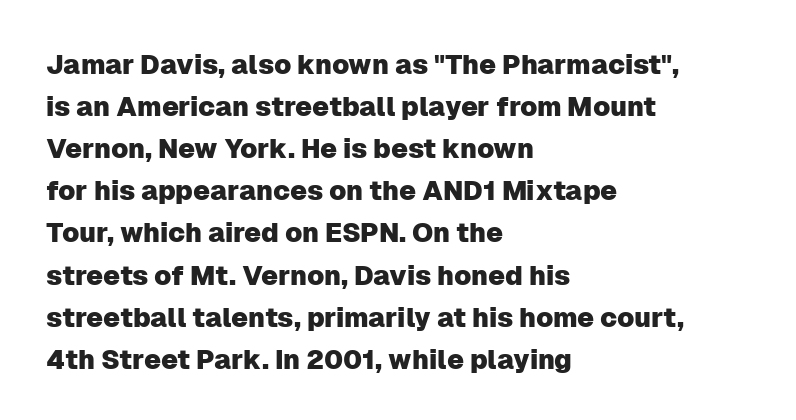
The image shows 27 px text type, upright; set left-aligned, normal line spacing (1.56x), normal letter spacing, not underlined.
